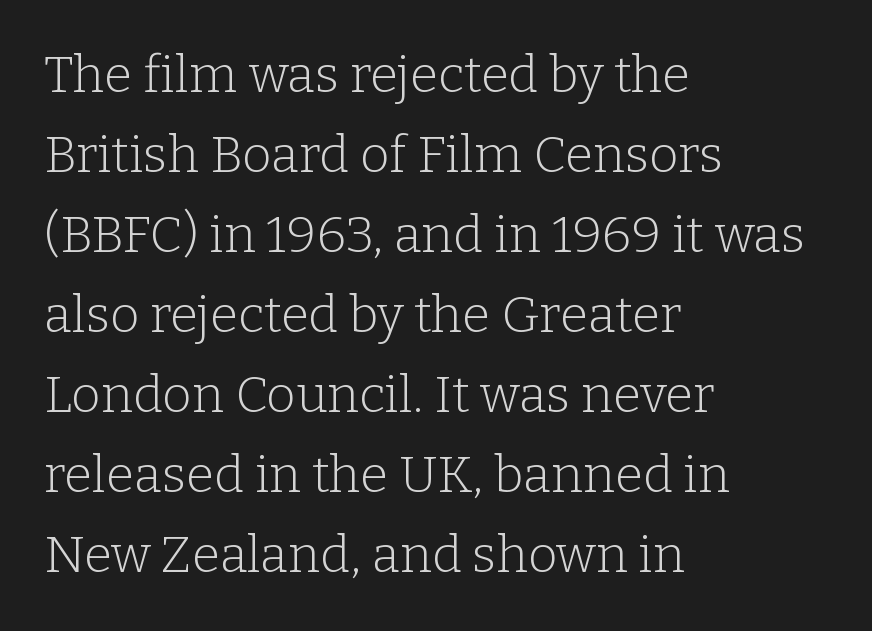
Unlike italic type, these characters show no tilt at all. On a weight scale, this lands at 450 or below. The glyphs are unaccompanied by any horizontal stroke below them. How are the letters spaced? Ordinarily, with no added tracking. Quick note: interline space is typical. This sample has the flowing, uneven cadence of proportional lettering.
